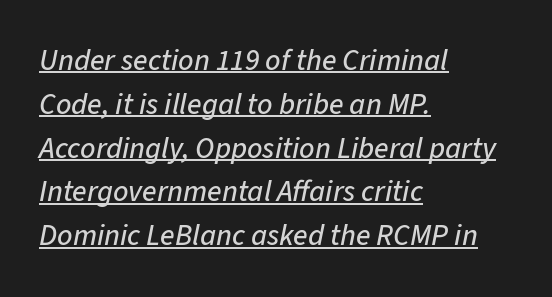
There is no visible air inserted between adjacent glyphs. Notice how descenders clear the ascenders below comfortably — that's standard leading. Teacher's note: observe the even left margin — that is flush-left alignment. Is there an underline? Yes — a line sits under the letters. Looking at the ascenders, they clearly lean. Character widths vary here, with narrow letters taking less room than wide ones.
